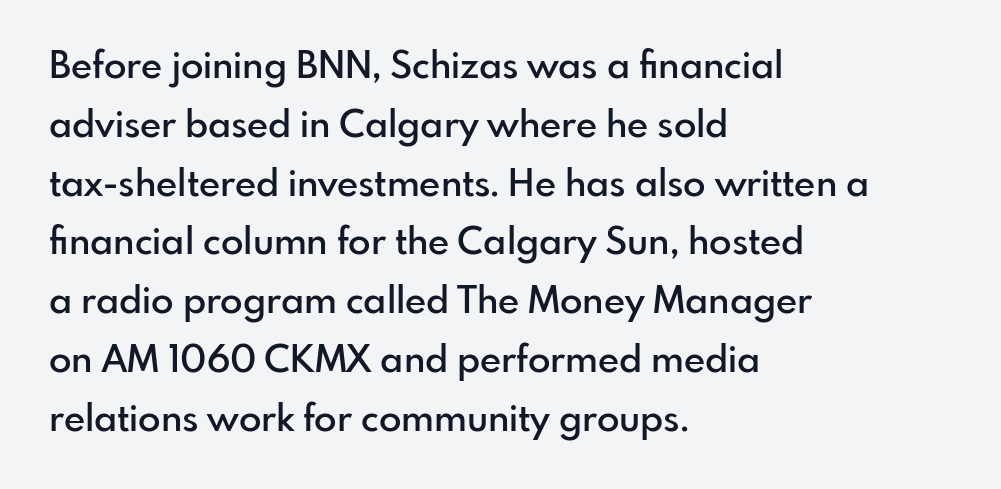
{"serif": "no", "italic": "no", "bold": "semi", "weight": "semibold", "width": "normal", "stroke_contrast": "low", "x_height": "small", "monospaced": "no", "underline": "no", "align": "left", "line_spacing": "normal", "line_spacing_ratio": 1.59, "letter_spacing": "normal", "letter_spacing_em": 0.0, "glyph_px": 37}
